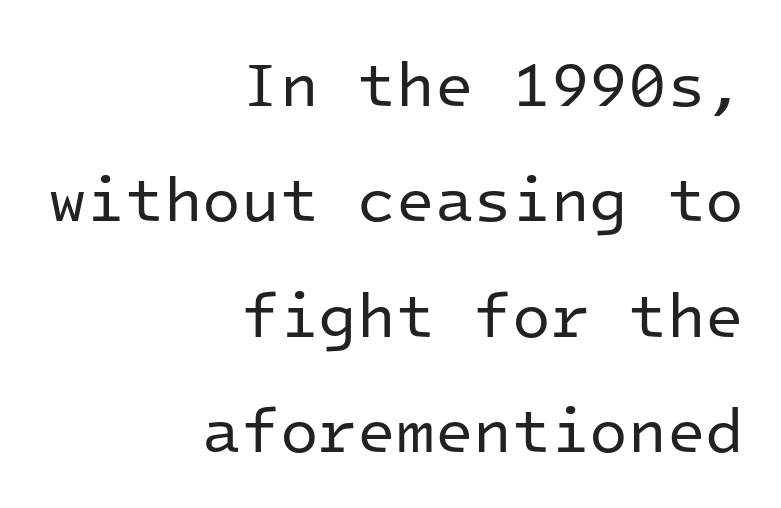
{"serif": "no", "italic": "no", "bold": "no", "weight": "regular", "width": "normal", "stroke_contrast": "low", "x_height": "medium", "monospaced": "yes", "underline": "no", "align": "right", "line_spacing_ratio": 1.83, "letter_spacing": "normal", "letter_spacing_em": 0.0, "glyph_px": 63}
